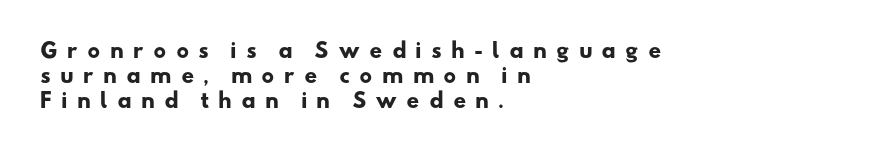
The ragged edge is on the right, which tells us the setting is flush left. The type is letterspaced generously, with wide tracking. Students, this is bold: see how much ink each stroke carries. This rendering features lettering with no underline.
